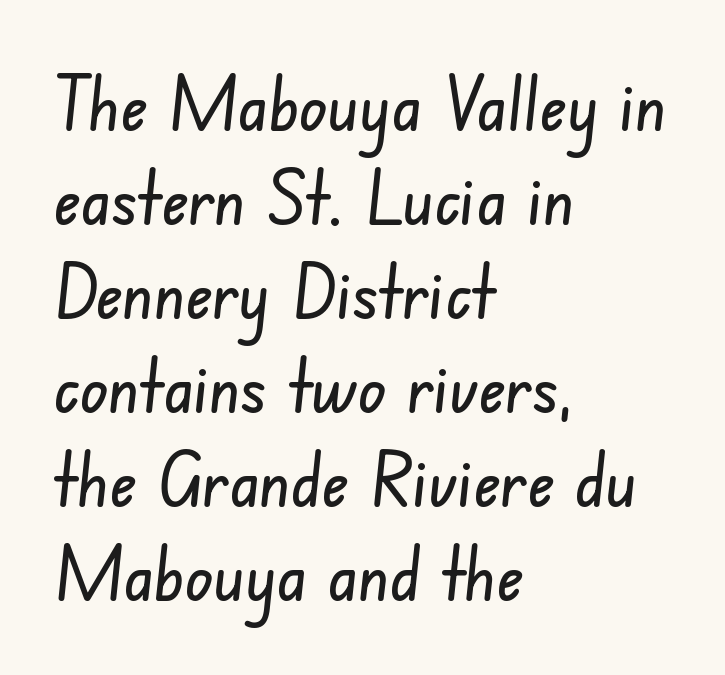
{"serif": "no", "width": "condensed", "stroke_contrast": "low", "x_height": "small", "monospaced": "no", "underline": "no", "align": "left", "line_spacing": "normal", "line_spacing_ratio": 1.27, "letter_spacing": "normal", "letter_spacing_em": 0.0, "glyph_px": 74}
